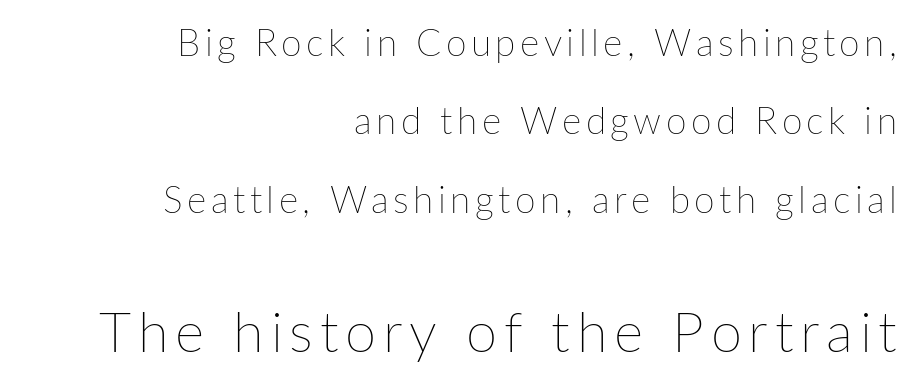
Vertical strokes here are truly vertical. Bigger letters appear in the bottom chunk; the top chunk is reduced. The compositor pushed each line to the right boundary. The strip under each line holds only bare page. Spacing verdict: proportional, widths tailored to each character.
